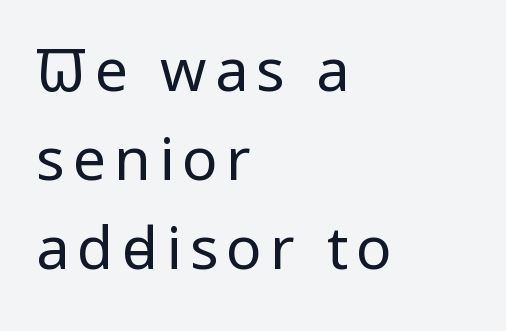
Q: Is the text bold? A: No.
Q: Is the text italic (slanted)? A: No, it is upright.
Q: Is the typeface a serif or a sans-serif typeface? A: Sans-serif.
Q: Is the text underlined? A: No.
Q: How is the paragraph aligned? A: Left-aligned.
Q: Is the spacing between lines tight, normal or loose? A: Normal.
Q: Width (condensed, normal, or wide)? A: Condensed.
Q: Stroke contrast? A: Low.
Q: x-height? A: Large.
Q: Monospaced? A: No.
